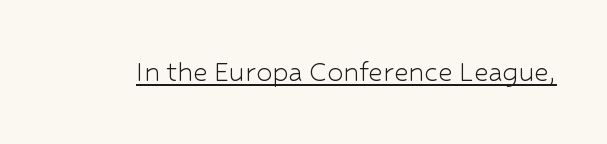
Look at the bottom of the vertical strokes: they stop flat, with no serifs. Bold? No — there's no thickening of the strokes. Looks like regular typesetting: each glyph gets only the width it needs. No extra tracking has been applied to these lines.
